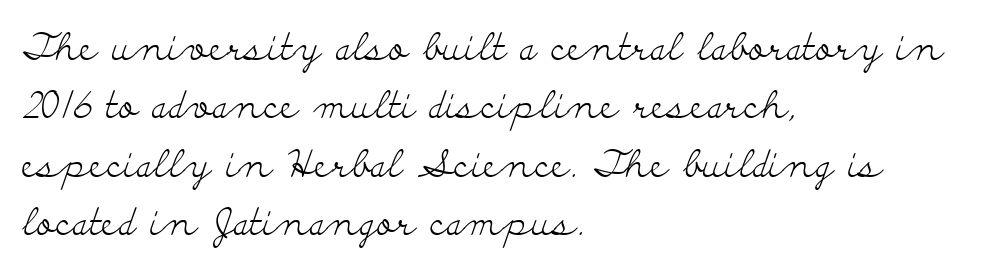
Bold? No — there's no thickening of the strokes. Spacing verdict: proportional, widths tailored to each character. Is this a sans? No — the strokes have serifs. The line texture is even and compact thanks to regular tracking. Each new line begins a customary step beneath the previous one.
